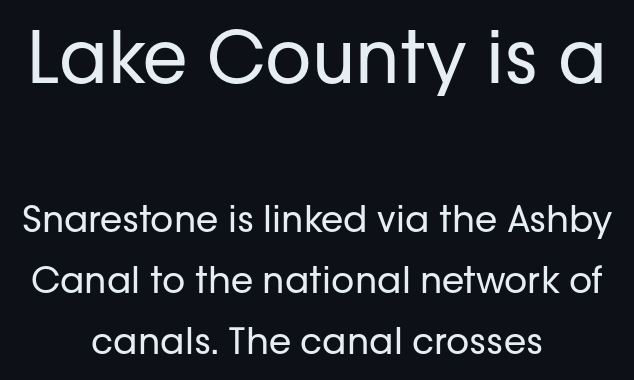
The image shows 72 px regular-weight sans-serif type, upright; set centered, normal line spacing (1.7x), normal letter spacing, not underlined; the first (top) block is 2.0x larger; low stroke contrast and a medium x-height.
